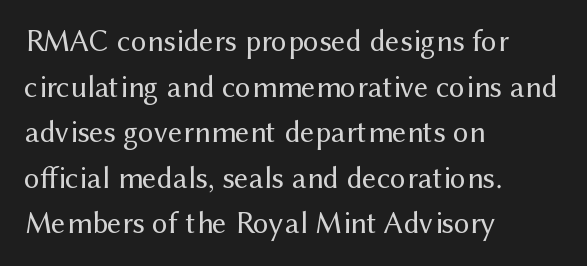
Q: Is the text bold? A: No.
Q: Is the text italic (slanted)? A: No, it is upright.
Q: Is the typeface a serif or a sans-serif typeface? A: Sans-serif.
Q: Is the text underlined? A: No.
Q: How is the paragraph aligned? A: Left-aligned.
Q: Is the spacing between letters normal or unusually wide? A: Normal.
Q: Is the spacing between lines tight, normal or loose? A: Normal.
Q: Width (condensed, normal, or wide)? A: Normal.
Q: Stroke contrast? A: Medium.
Q: x-height? A: Medium.
Q: Monospaced? A: No.
